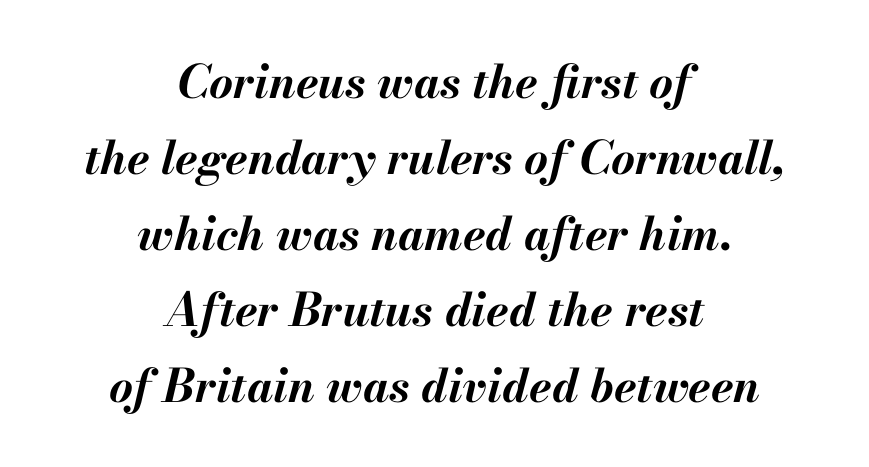
Q: Is the text bold? A: Yes.
Q: Is the text italic (slanted)? A: Yes, it leans right by about 13 degrees.
Q: Is the text underlined? A: No.
Q: How is the paragraph aligned? A: Centered.
Q: Is the spacing between letters normal or unusually wide? A: Normal.
Q: Is the spacing between lines tight, normal or loose? A: Normal.
Q: Width (condensed, normal, or wide)? A: Normal.
Q: Stroke contrast? A: Medium.
Q: x-height? A: Small.
Q: Monospaced? A: No.
